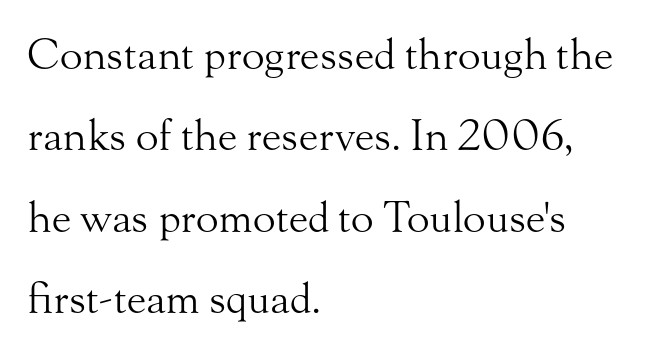
Q: Is the text bold? A: No.
Q: Is the text italic (slanted)? A: No, it is upright.
Q: Is the typeface a serif or a sans-serif typeface? A: Serif.
Q: Is the text underlined? A: No.
Q: How is the paragraph aligned? A: Left-aligned.
Q: Is the spacing between letters normal or unusually wide? A: Normal.
Q: Is the spacing between lines tight, normal or loose? A: Loose.
Q: Width (condensed, normal, or wide)? A: Normal.
Q: Stroke contrast? A: Medium.
Q: x-height? A: Small.
Q: Monospaced? A: No.
